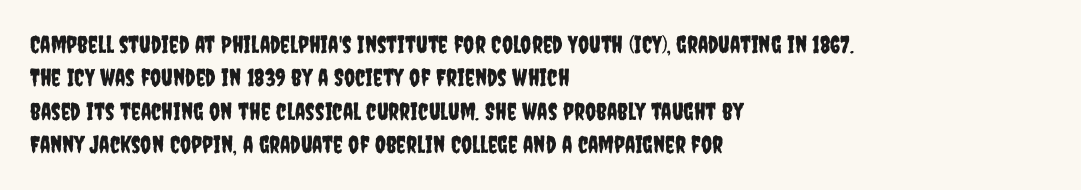
{"italic": "no", "underline": "no", "align": "left", "line_spacing": "normal", "line_spacing_ratio": 1.39, "letter_spacing": "normal", "letter_spacing_em": 0.0, "glyph_px": 24}
